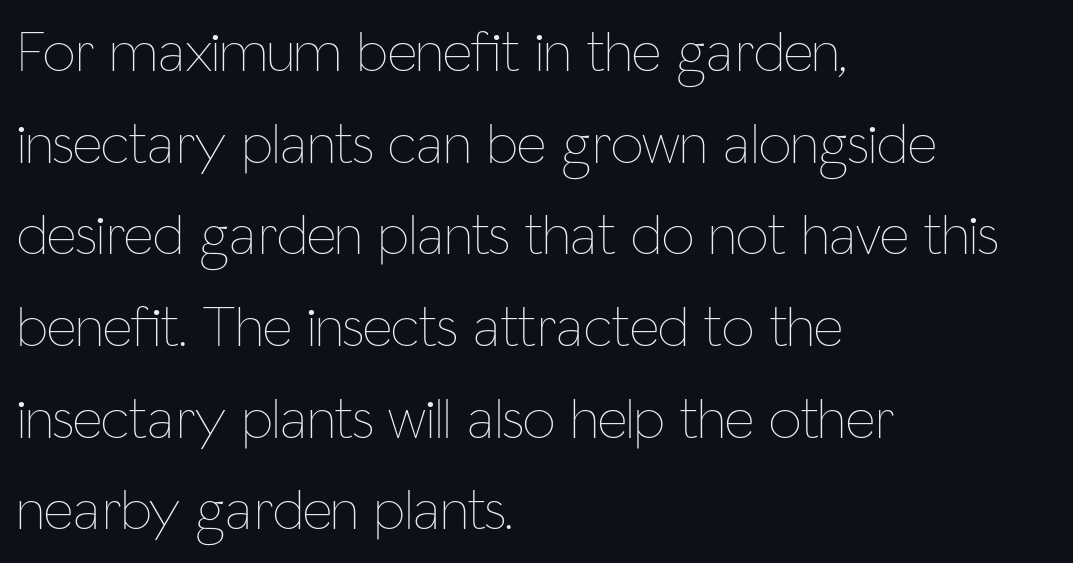
Q: Is the text bold? A: No.
Q: Is the text italic (slanted)? A: No, it is upright.
Q: Is the text underlined? A: No.
Q: How is the paragraph aligned? A: Left-aligned.
Q: Is the spacing between letters normal or unusually wide? A: Normal.
Q: Is the spacing between lines tight, normal or loose? A: Normal.
Q: Width (condensed, normal, or wide)? A: Condensed.
Q: Stroke contrast? A: Low.
Q: x-height? A: Medium.
Q: Monospaced? A: No.
